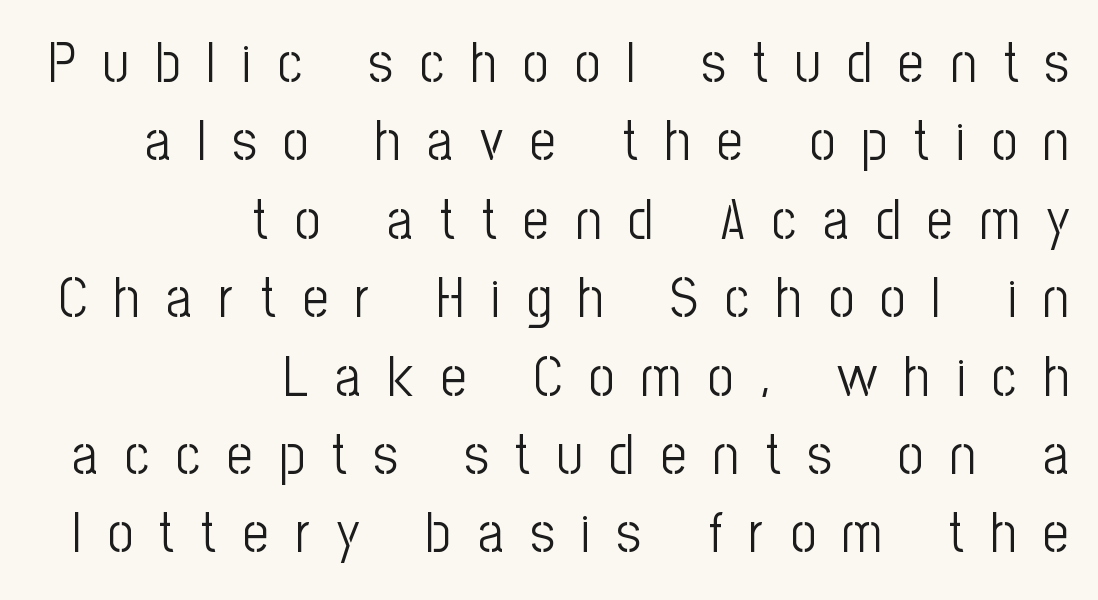
The image shows 56 px light, condensed sans-serif type, upright; set right-aligned, normal line spacing (1.4x), unusually wide letter spacing (+0.48 em), not underlined; low stroke contrast and a medium x-height.
